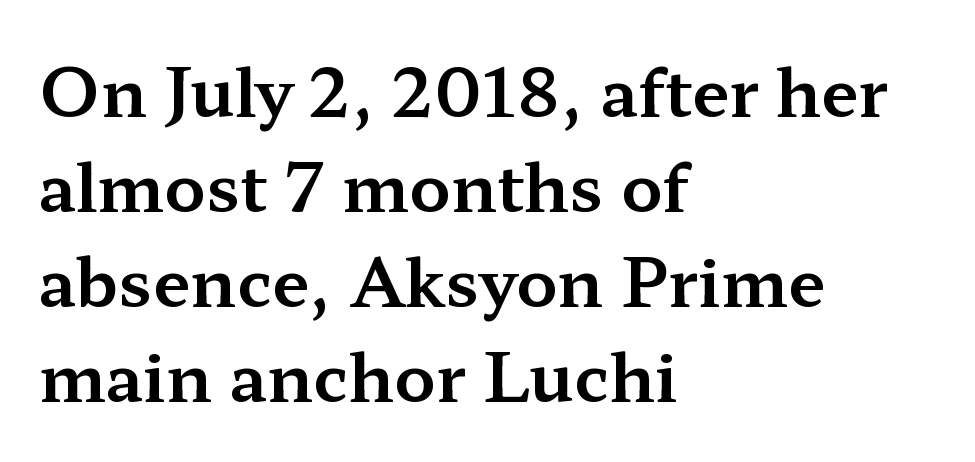
The image shows 67 px wide serif type, upright; set left-aligned, normal line spacing (1.42x), normal letter spacing, not underlined; medium stroke contrast and a medium x-height.
